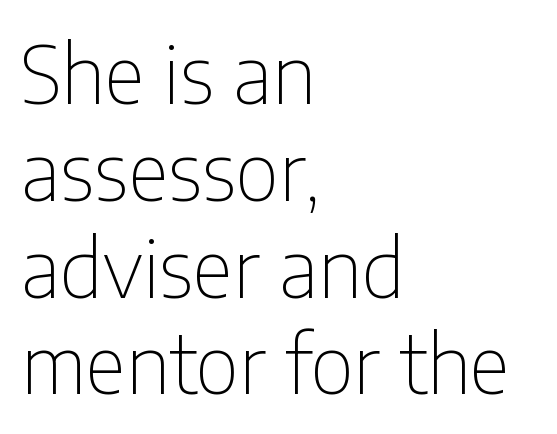
The compositor pushed each line to the left boundary. This sample has the flowing, uneven cadence of proportional lettering. The letters look calm and open, with moderate or lighter stems. Regarding serifs, this sample does without them.
